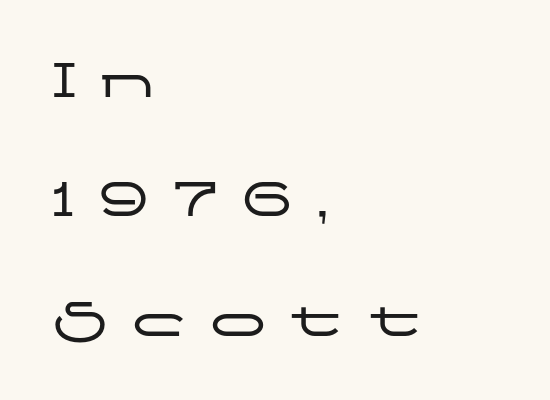
The specimen omits any rule beneath the text block's lines. Spacing verdict: proportional, widths tailored to each character. Characters follow at a spacing far wider than the type designer built in. Observe the absence of serifs on each vertical stroke in this sample.
